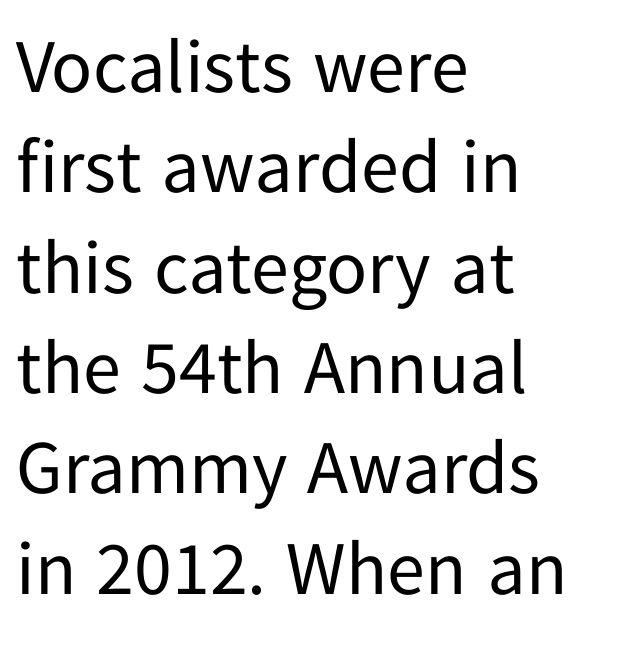
The image shows 76 px regular-weight sans-serif type, upright; set left-aligned, normal line spacing (1.32x), normal letter spacing, not underlined; low stroke contrast and a medium x-height.
